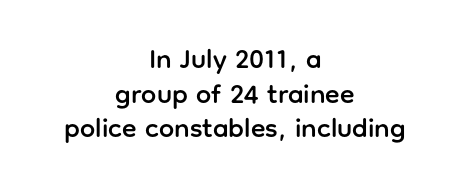
The specimen omits any rule beneath the text block's lines. The tracking reads as untouched default to a designer's eye. Ordinary non-slanted type is in use. The rendering positions every line midway between the sides. The line-height multiplier appears to be the usual default.
